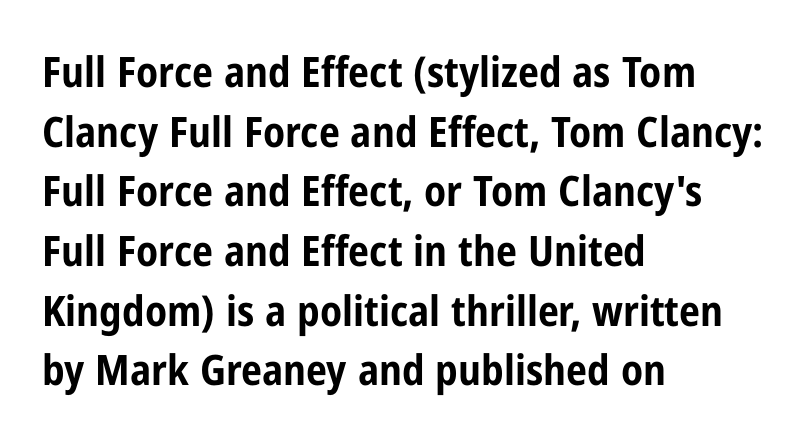
Regular leading. Look at the tracking — it's just the regular setting, nothing added. Bare-footed words on every line. Unlike italic type, these characters show no tilt at all.
